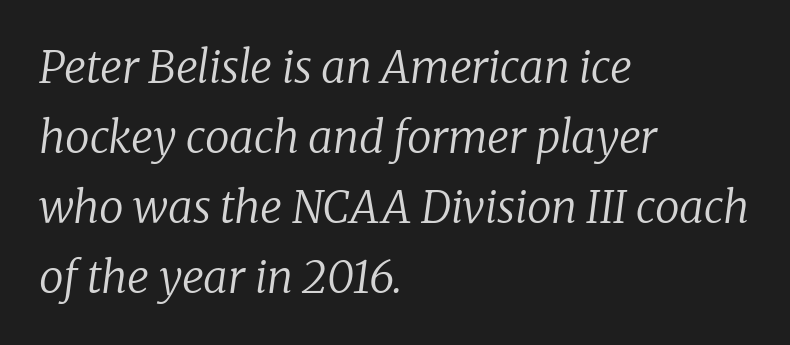
Q: Is the text bold? A: No.
Q: Is the text italic (slanted)? A: Yes, it leans right by about 8 degrees.
Q: Is the typeface a serif or a sans-serif typeface? A: Serif.
Q: Is the text underlined? A: No.
Q: How is the paragraph aligned? A: Left-aligned.
Q: Is the spacing between letters normal or unusually wide? A: Normal.
Q: Is the spacing between lines tight, normal or loose? A: Normal.
Q: Width (condensed, normal, or wide)? A: Normal.
Q: Stroke contrast? A: Low.
Q: x-height? A: Medium.
Q: Monospaced? A: No.
